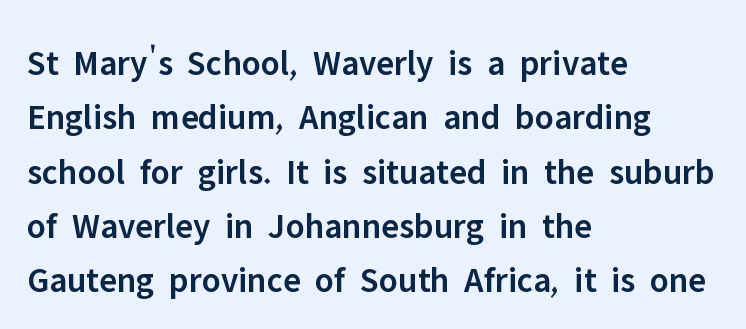
Q: Is the text bold? A: Semi-bold.
Q: Is the text italic (slanted)? A: No, it is upright.
Q: Is the typeface a serif or a sans-serif typeface? A: Sans-serif.
Q: Is the text underlined? A: No.
Q: How is the paragraph aligned? A: Left-aligned.
Q: Is the spacing between letters normal or unusually wide? A: Normal.
Q: Is the spacing between lines tight, normal or loose? A: Normal.
Q: Width (condensed, normal, or wide)? A: Normal.
Q: Stroke contrast? A: Low.
Q: x-height? A: Medium.
Q: Monospaced? A: No.
